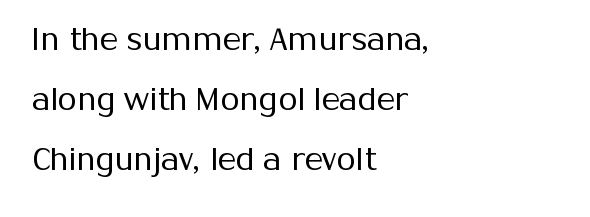
Q: Is the text bold? A: No.
Q: Is the text italic (slanted)? A: No, it is upright.
Q: Is the typeface a serif or a sans-serif typeface? A: Sans-serif.
Q: Is the text underlined? A: No.
Q: How is the paragraph aligned? A: Left-aligned.
Q: Is the spacing between letters normal or unusually wide? A: Normal.
Q: Is the spacing between lines tight, normal or loose? A: Loose.
Q: Width (condensed, normal, or wide)? A: Normal.
Q: Stroke contrast? A: Medium.
Q: x-height? A: Medium.
Q: Monospaced? A: No.
